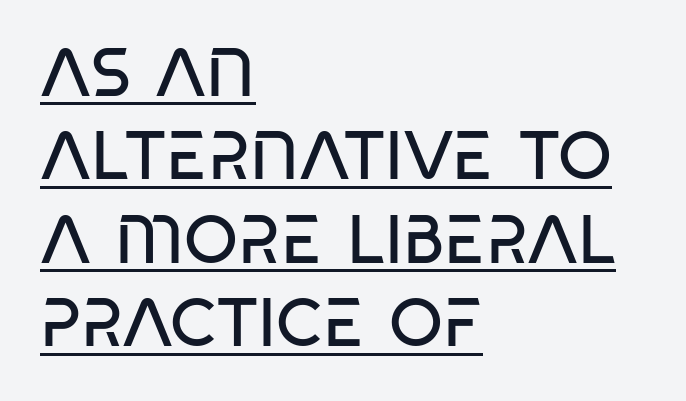
Q: Is the text bold? A: No.
Q: Is the typeface a serif or a sans-serif typeface? A: Sans-serif.
Q: Is the text underlined? A: Yes.
Q: How is the paragraph aligned? A: Left-aligned.
Q: Is the spacing between letters normal or unusually wide? A: Normal.
Q: Width (condensed, normal, or wide)? A: Condensed.
Q: Stroke contrast? A: Low.
Q: x-height? A: Large.
Q: Monospaced? A: No.
